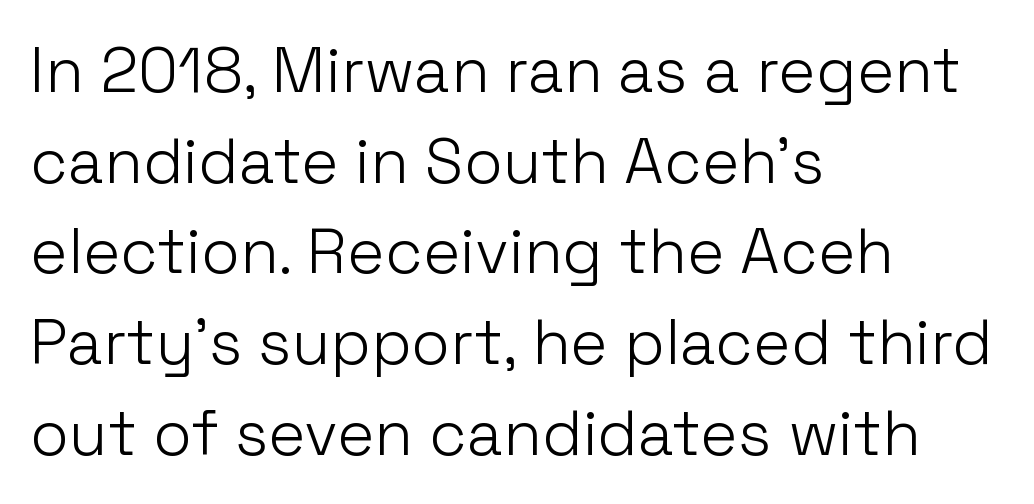
Q: Is the text bold? A: No.
Q: Is the text italic (slanted)? A: No, it is upright.
Q: Is the typeface a serif or a sans-serif typeface? A: Sans-serif.
Q: Is the text underlined? A: No.
Q: How is the paragraph aligned? A: Left-aligned.
Q: Is the spacing between letters normal or unusually wide? A: Normal.
Q: Is the spacing between lines tight, normal or loose? A: Normal.
Q: Width (condensed, normal, or wide)? A: Normal.
Q: Stroke contrast? A: Low.
Q: x-height? A: Medium.
Q: Monospaced? A: No.
